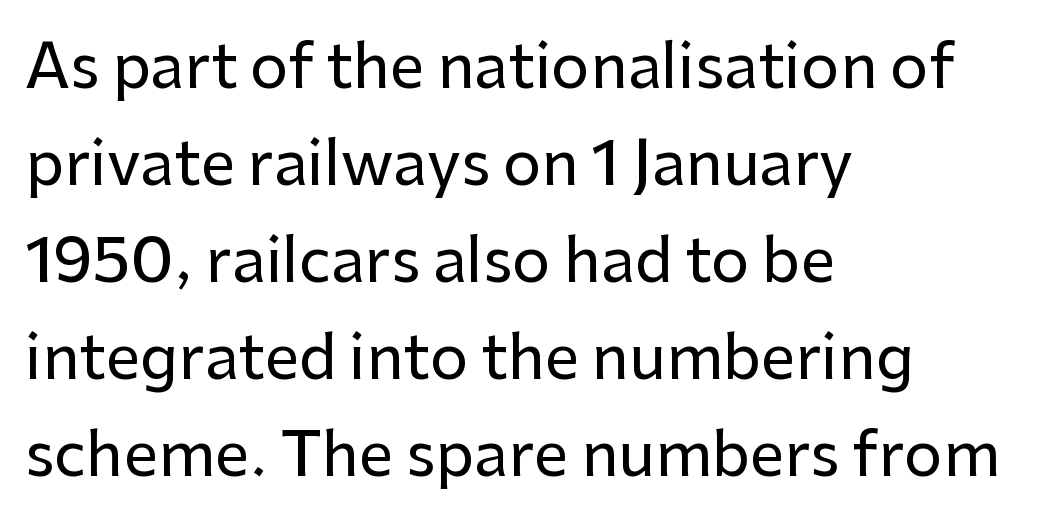
Line spacing here is normal. A sans-serif font was chosen for this passage. Any mark beneath the type? The region is blank. This is the regular roman posture of the typeface.
